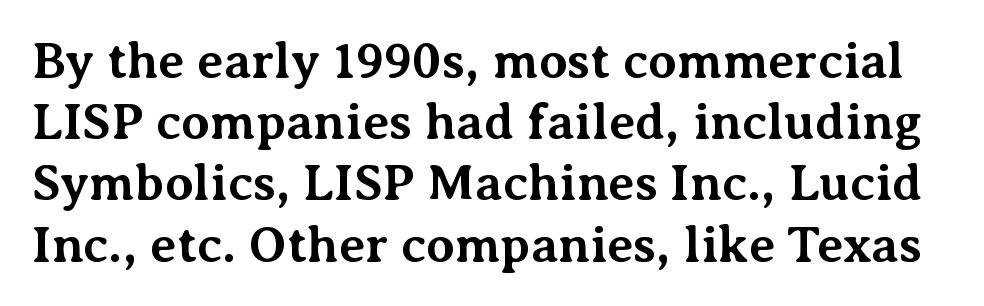
{"serif": "yes", "italic": "no", "bold": "yes", "weight": "bold", "width": "normal", "stroke_contrast": "medium", "x_height": "medium", "monospaced": "no", "underline": "no", "line_spacing_ratio": 1.2, "letter_spacing": "normal", "letter_spacing_em": 0.0, "glyph_px": 51}
